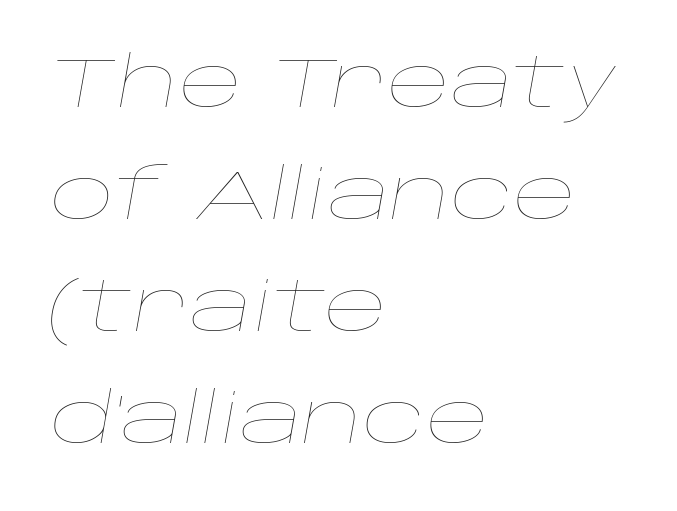
Characters are canted at an angle relative to the baseline's perpendicular. The passage shown is typed in a proportional face where columns would drift. Stems and bowls with no extra thickness — not bold. Just letters on the line, the space beneath them empty. Normally led — the rows are evenly, conventionally spaced. Caption: multi-line text, flush left, ragged right.
